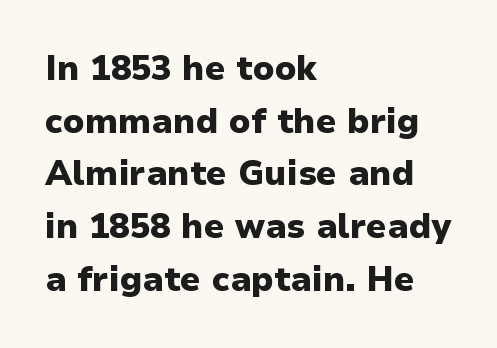
The image shows 34 px heavy sans-serif type, upright; set left-aligned, normal line spacing (1.55x), normal letter spacing, not underlined; low stroke contrast and a medium x-height.
